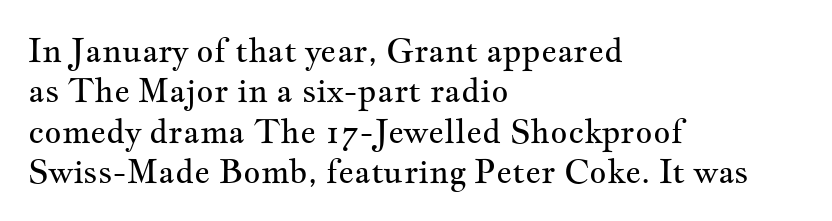
The image shows 33 px regular-weight, wide serif type, upright; set left-aligned, line spacing 1.22x, normal letter spacing, not underlined; medium stroke contrast and a small x-height.
